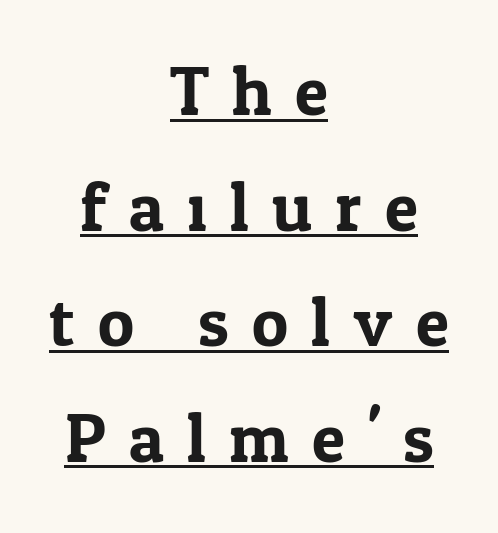
The image shows 68 px serif type, upright; set centered, normal line spacing (1.7x), unusually wide letter spacing (+0.34 em), underlined; low stroke contrast and a medium x-height.
